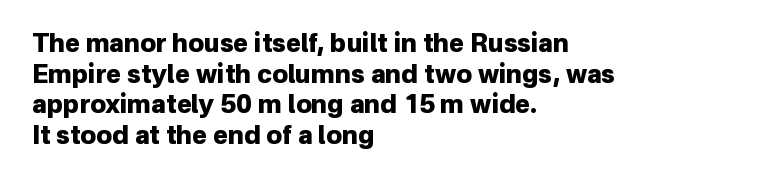
In CSS terms this would be text-align: left. Anything drawn beneath the words? Only blank space. Posture: upright roman. As a designer I'd log this as weight 700, bold.
